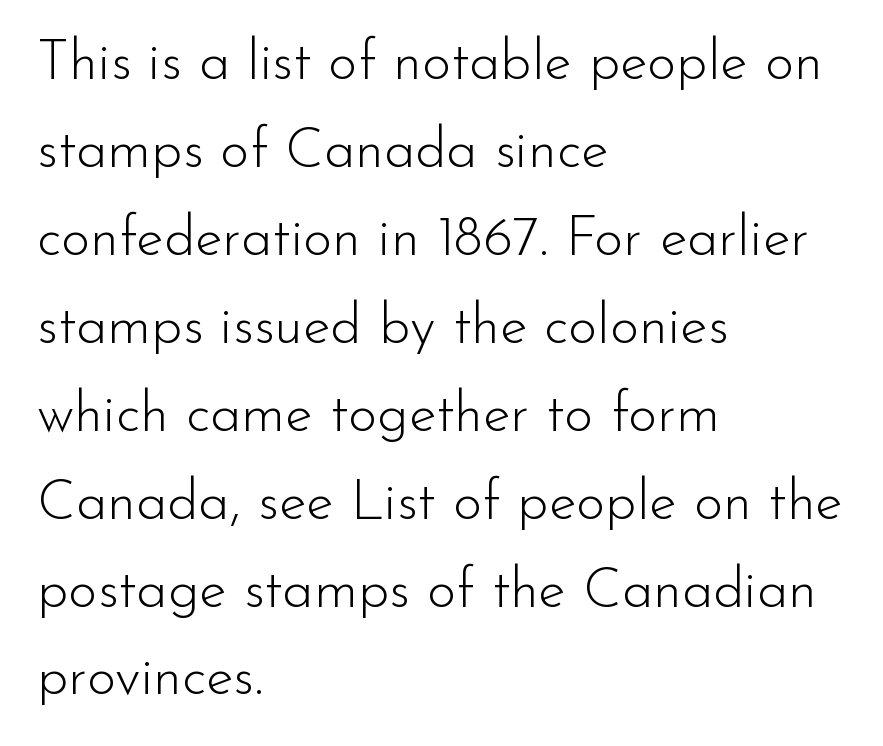
Q: Is the text bold? A: No.
Q: Is the text italic (slanted)? A: No, it is upright.
Q: Is the typeface a serif or a sans-serif typeface? A: Sans-serif.
Q: Is the text underlined? A: No.
Q: How is the paragraph aligned? A: Left-aligned.
Q: Is the spacing between letters normal or unusually wide? A: Normal.
Q: Is the spacing between lines tight, normal or loose? A: Normal.
Q: Width (condensed, normal, or wide)? A: Normal.
Q: Stroke contrast? A: Low.
Q: x-height? A: Small.
Q: Monospaced? A: No.
